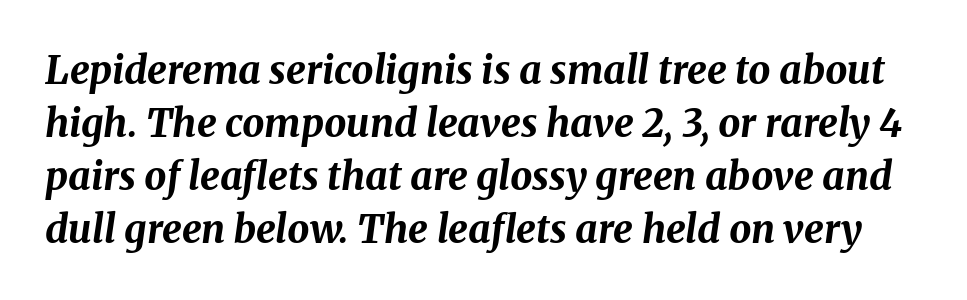
The image shows 39 px bold type, italic (leaning right); set normal line spacing (1.36x), normal letter spacing, not underlined; medium stroke contrast and a medium x-height.
